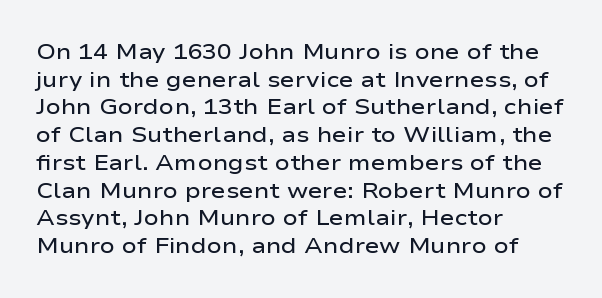
You can tell it's not italic because the verticals are truly vertical. Underlining? Definitely not there. Teacher's note: observe the even left margin — that is flush-left alignment. On the weight axis this lands at semibold, roughly 600.
